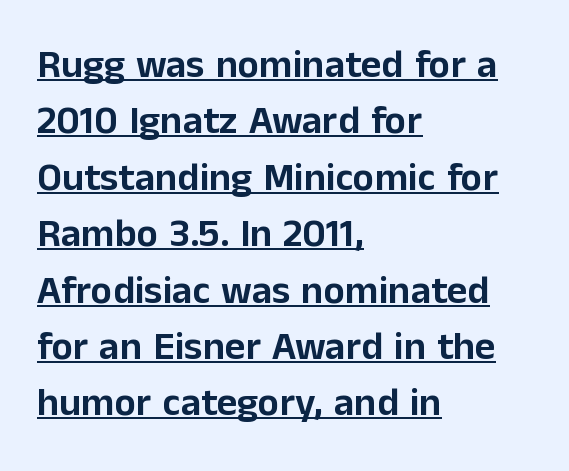
Q: Is the text italic (slanted)? A: No, it is upright.
Q: Is the typeface a serif or a sans-serif typeface? A: Sans-serif.
Q: Is the text underlined? A: Yes.
Q: How is the paragraph aligned? A: Left-aligned.
Q: Is the spacing between letters normal or unusually wide? A: Normal.
Q: Is the spacing between lines tight, normal or loose? A: Normal.
Q: Width (condensed, normal, or wide)? A: Normal.
Q: Stroke contrast? A: Low.
Q: x-height? A: Medium.
Q: Monospaced? A: No.
